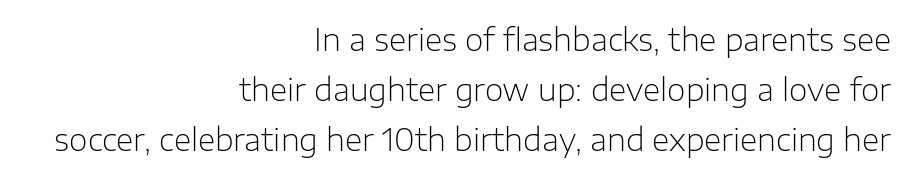
Q: Is the text bold? A: No.
Q: Is the text italic (slanted)? A: No, it is upright.
Q: Is the typeface a serif or a sans-serif typeface? A: Sans-serif.
Q: Is the text underlined? A: No.
Q: How is the paragraph aligned? A: Right-aligned.
Q: Is the spacing between letters normal or unusually wide? A: Normal.
Q: Is the spacing between lines tight, normal or loose? A: Normal.
Q: Width (condensed, normal, or wide)? A: Normal.
Q: Stroke contrast? A: Low.
Q: x-height? A: Medium.
Q: Monospaced? A: No.
